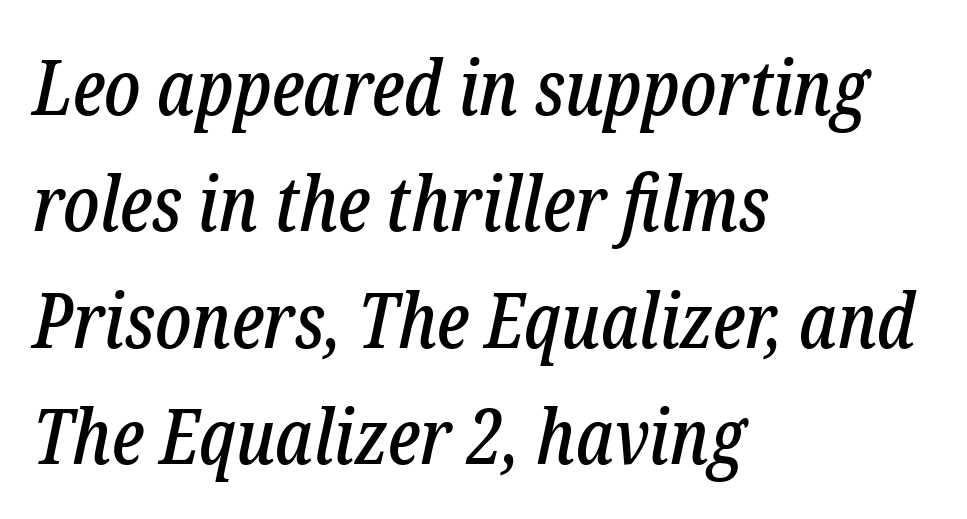
A typesetter would mark this as italic. The type is set solid horizontally, with unmodified tracking. Line starts are locked; line ends wander. Check the space under the baseline: it is left empty. Regular leading.
